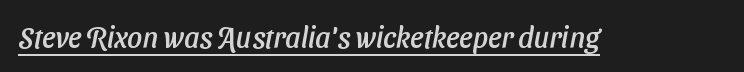
Q: Is the typeface a serif or a sans-serif typeface? A: Sans-serif.
Q: Is the text underlined? A: Yes.
Q: Is the spacing between letters normal or unusually wide? A: Normal.
Q: Width (condensed, normal, or wide)? A: Normal.
Q: Stroke contrast? A: Low.
Q: x-height? A: Medium.
Q: Monospaced? A: No.
